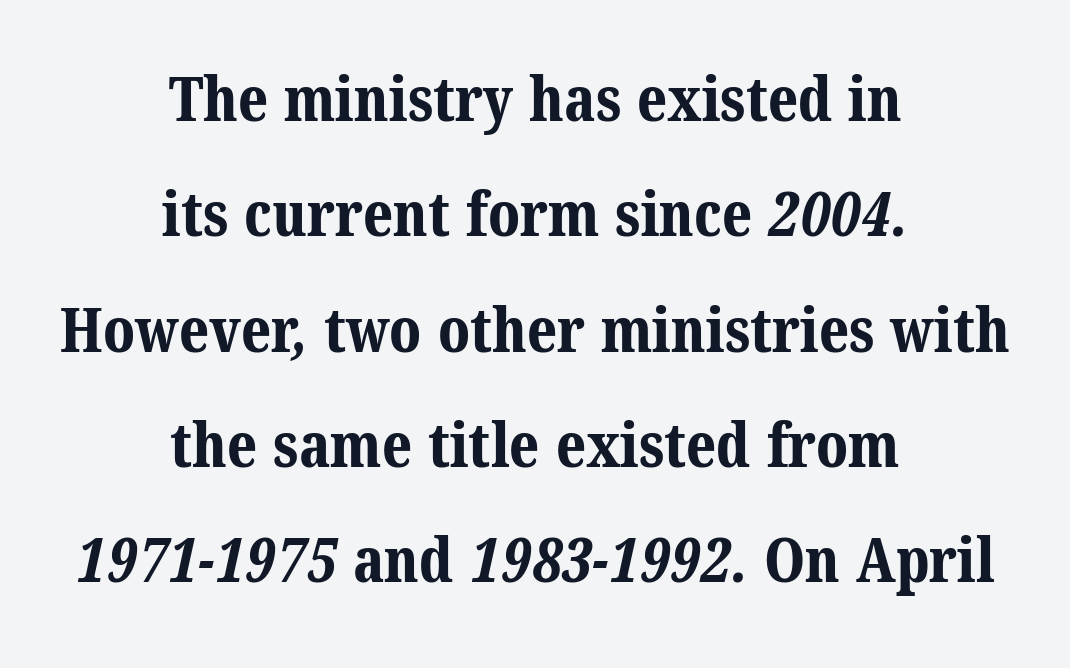
Q: Is the text bold? A: Yes.
Q: Is the typeface a serif or a sans-serif typeface? A: Serif.
Q: Is the text underlined? A: No.
Q: How is the paragraph aligned? A: Centered.
Q: Is the spacing between letters normal or unusually wide? A: Normal.
Q: Width (condensed, normal, or wide)? A: Normal.
Q: Stroke contrast? A: Medium.
Q: x-height? A: Medium.
Q: Monospaced? A: No.
